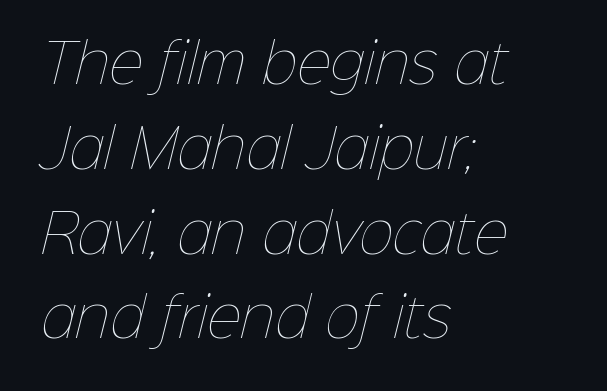
The cut favours lightness, reaching ordinary text weight at its darkest. Here the designer chose a conventional face with non-uniform glyph widths. Does extra space separate the letters? No, they use regular spacing. Short and long lines alike share a common starting point at left. In terms of leading, this rendering sits right in the middle.
